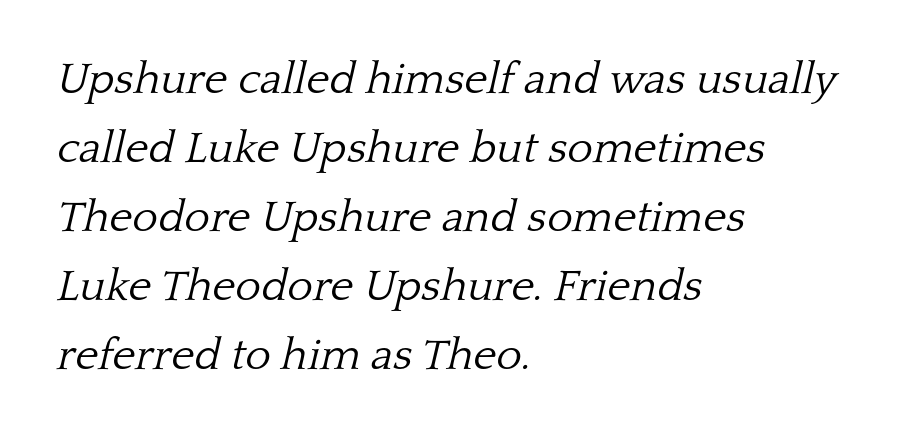
{"serif": "yes", "italic": "yes", "lean": "right", "slant_degrees": 13, "bold": "no", "weight": "light", "width": "normal", "stroke_contrast": "low", "x_height": "medium", "monospaced": "no", "underline": "no", "align": "left", "line_spacing": "normal", "line_spacing_ratio": 1.57, "letter_spacing": "normal", "letter_spacing_em": 0.0, "glyph_px": 44}
